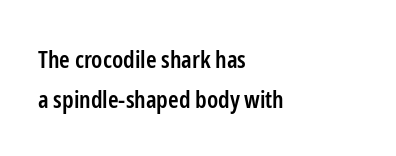
Q: Is the text bold? A: Semi-bold.
Q: Is the text italic (slanted)? A: No, it is upright.
Q: Is the text underlined? A: No.
Q: How is the paragraph aligned? A: Left-aligned.
Q: Is the spacing between letters normal or unusually wide? A: Normal.
Q: Is the spacing between lines tight, normal or loose? A: Normal.
